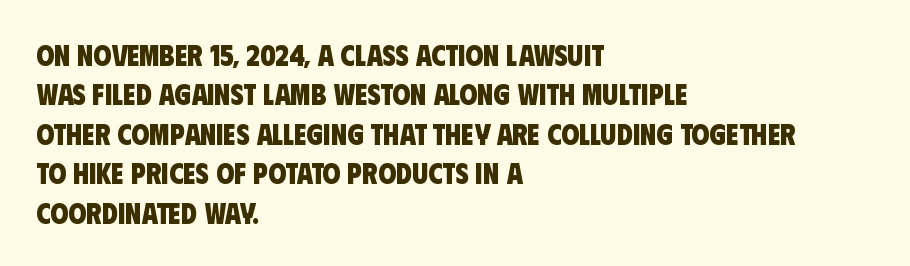
Successive baselines arrive at the customary interval. The typesetter chose a ragged-right arrangement here. Anything drawn beneath the words? Only blank space. Proportional: the letters do not fall into vertical columns. The passage shown is typeset with a sans-serif family.
